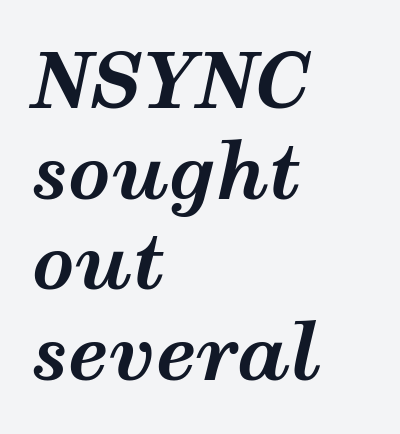
{"italic": "yes", "lean": "right", "slant_degrees": 12, "bold": "yes", "weight": "bold", "width": "wide", "stroke_contrast": "medium", "x_height": "medium", "monospaced": "no", "underline": "no", "align": "left", "line_spacing_ratio": 1.21, "letter_spacing": "normal", "letter_spacing_em": 0.0, "glyph_px": 75}
